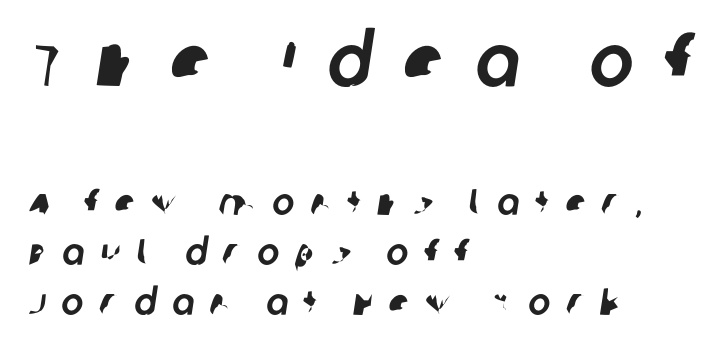
You could not count columns in this text — the font is proportionally spaced. The line texture is sparse and dotted thanks to wide tracking. Summary of vertical rhythm: regular, with standard interline spacing. In this sample the first text group is rendered at the bigger scale. A student would call this left alignment; a typographer would say flush left, rag right. The gap between lines stays unmarked.
